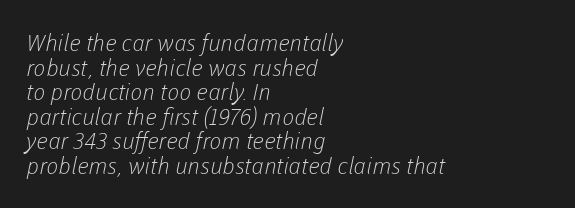
Q: Is the text bold? A: No.
Q: Is the text underlined? A: No.
Q: How is the paragraph aligned? A: Left-aligned.
Q: Is the spacing between letters normal or unusually wide? A: Normal.
Q: Is the spacing between lines tight, normal or loose? A: Tight.
